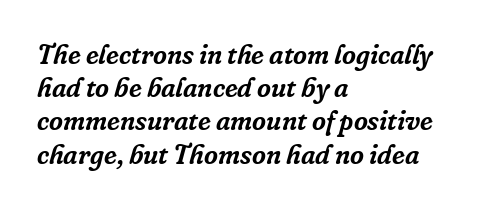
{"italic": "yes", "lean": "right", "slant_degrees": 16, "underline": "no", "align": "left", "line_spacing_ratio": 1.23, "letter_spacing": "normal", "letter_spacing_em": 0.0, "glyph_px": 27}
